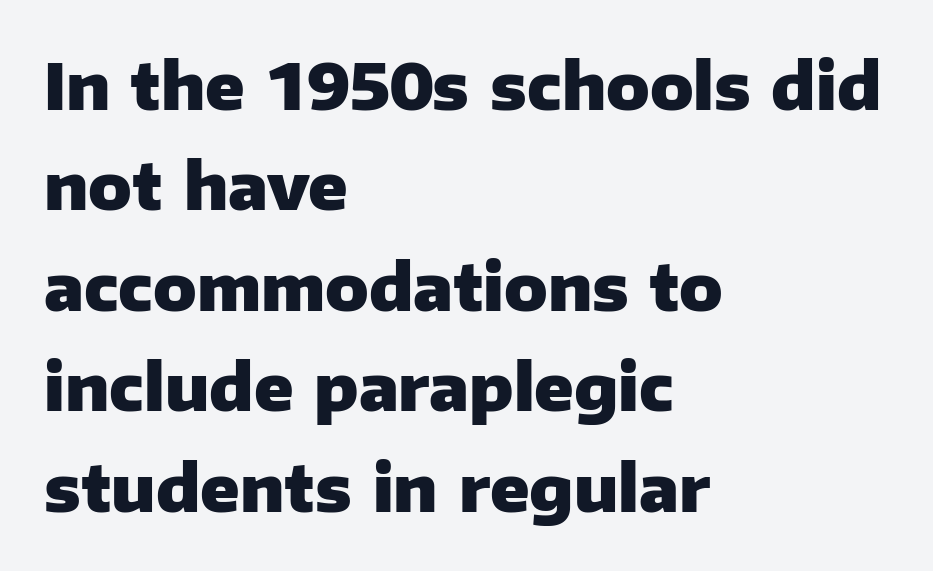
The image shows 64 px heavy sans-serif type, upright; set left-aligned, normal line spacing (1.57x), normal letter spacing, not underlined; low stroke contrast and a medium x-height.
